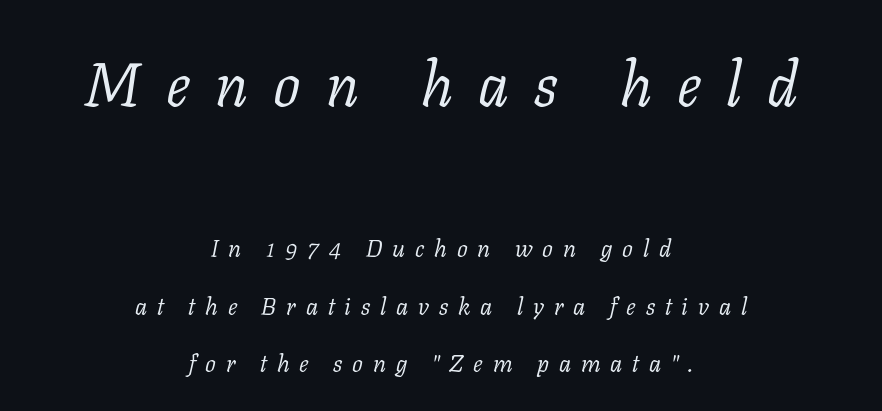
The image shows 61 px light serif type, italic (leaning right); set centered, loose line spacing (2.41x), unusually wide letter spacing (+0.41 em), not underlined; the first (top) block is 2.54x larger; low stroke contrast and a medium x-height.
